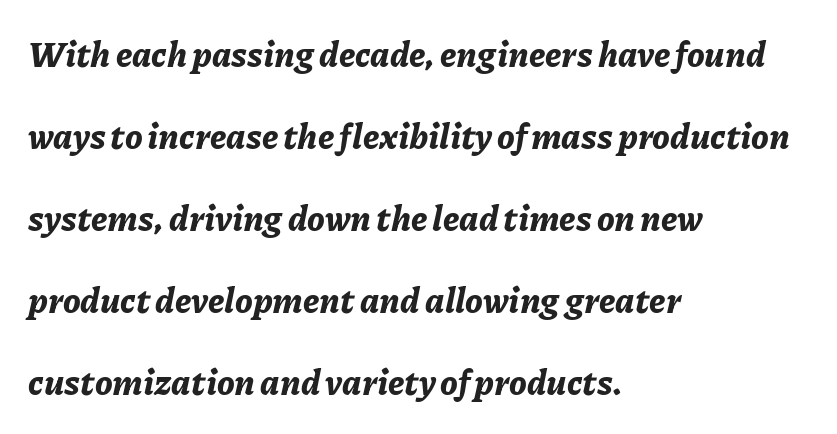
Notice the wide empty band between every row — that's loose leading. Nothing unusual about the tracking: characters are spaced as the font intends. Check under the words: just untouched page. The compositor pushed each line to the left boundary. The letters are slanted; this is an italic face.
